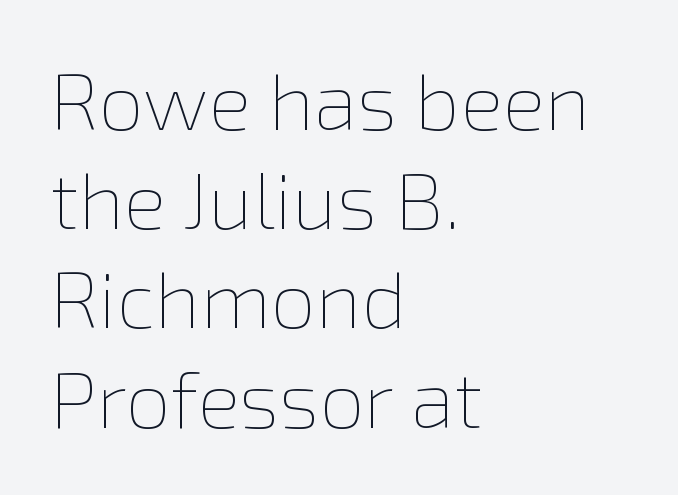
{"italic": "no", "bold": "no", "weight": "thin", "width": "normal", "x_height": "medium", "monospaced": "no", "underline": "no", "align": "left", "line_spacing_ratio": 1.24, "letter_spacing": "normal", "letter_spacing_em": 0.0, "glyph_px": 80}
